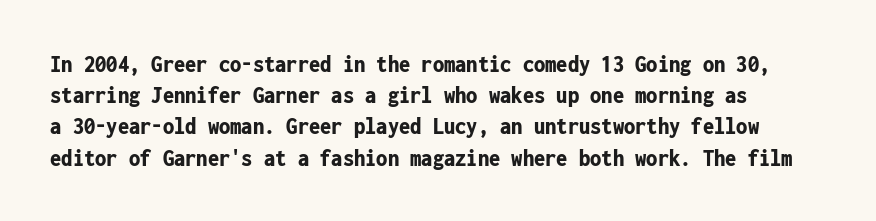
Caption: standard tracking, unaltered. Weight: bold. Line beginnings align vertically; line endings do not. The type sits square on the baseline with zero lean.
